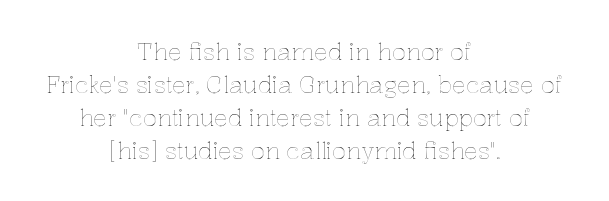
{"italic": "no", "underline": "no", "align": "center", "line_spacing": "normal", "line_spacing_ratio": 1.43, "letter_spacing": "normal", "letter_spacing_em": 0.0, "glyph_px": 23}
